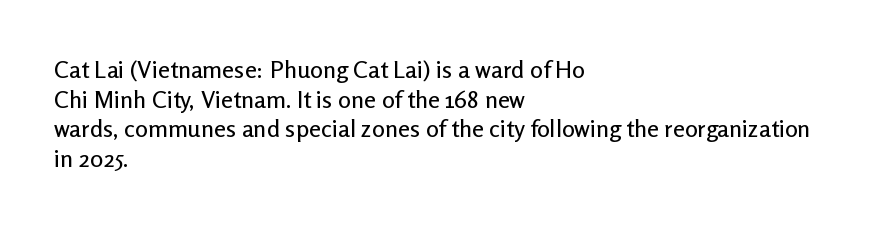
{"italic": "no", "underline": "no", "align": "left", "line_spacing_ratio": 1.23, "letter_spacing": "normal", "letter_spacing_em": 0.0, "glyph_px": 24}
